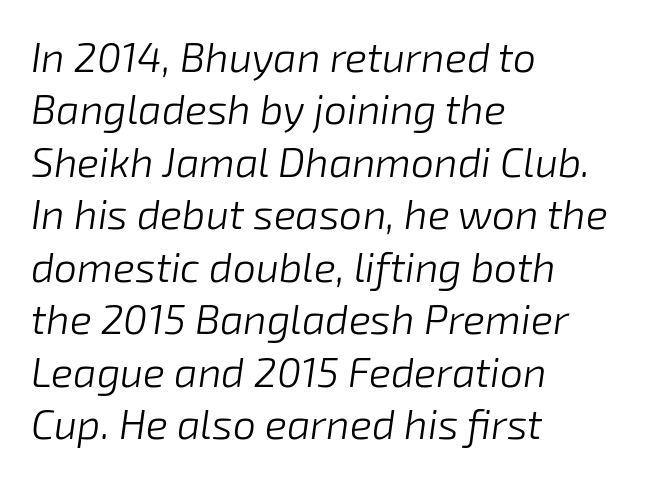
The glyphs are unaccompanied by any horizontal stroke below them. Compared with a centered layout, this one pins lines to the left instead. The tracking reads as untouched default to a designer's eye. Spacing verdict: proportional, widths tailored to each character.
